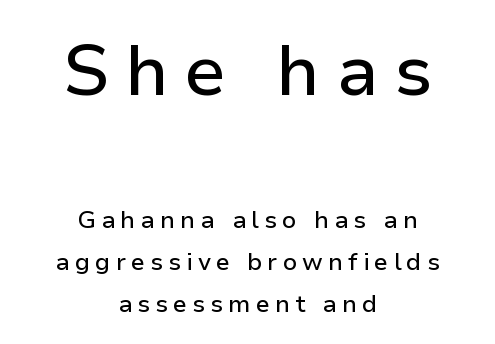
{"serif": "no", "italic": "no", "width": "normal", "stroke_contrast": "low", "x_height": "medium", "monospaced": "no", "underline": "no", "align": "center", "line_spacing_ratio": 1.74, "letter_spacing": "wide", "letter_spacing_em": 0.21, "larger_block": "first", "size_ratio": 2.96, "glyph_px": 71}
